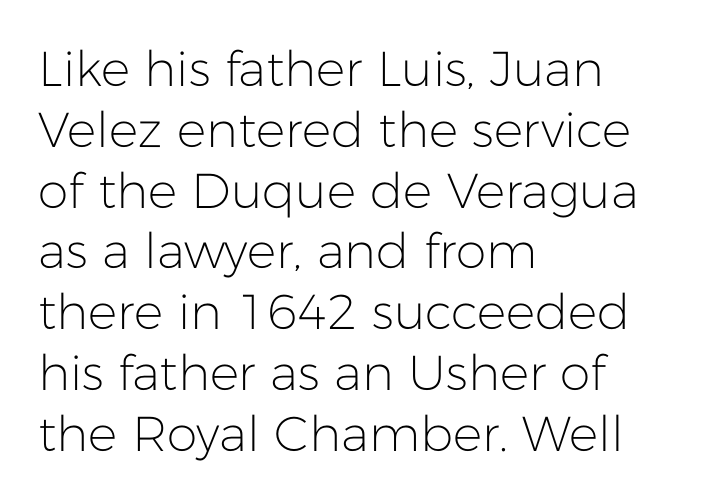
{"serif": "no", "italic": "no", "bold": "no", "weight": "light", "width": "normal", "stroke_contrast": "low", "x_height": "medium", "monospaced": "no", "underline": "no", "align": "left", "line_spacing_ratio": 1.24, "letter_spacing": "normal", "letter_spacing_em": 0.0, "glyph_px": 49}
